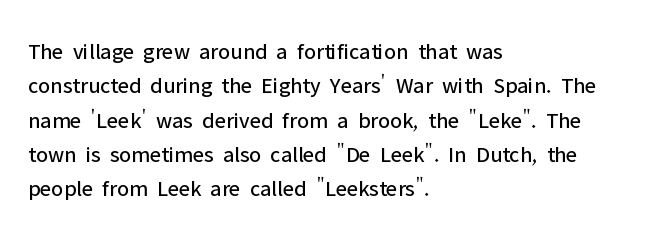
The vertical gap from one line to the next is medium. These lines were composed using upright roman letters. Horizontal alignment here is leftward, the default for most running prose. The gaps between neighbouring characters are ordinary and unremarkable. Weight: regular or lighter.
